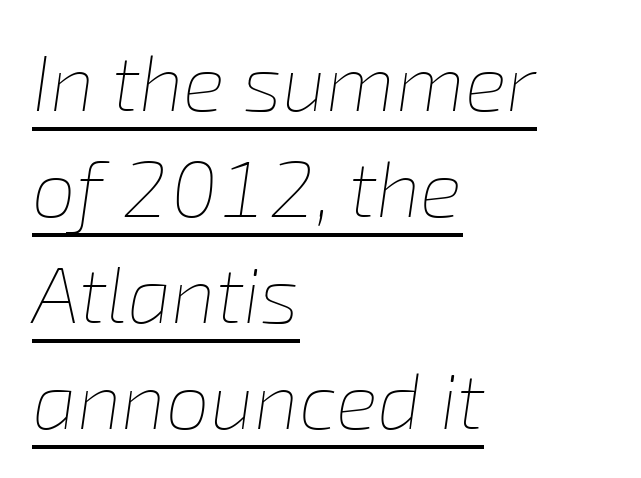
The image shows 79 px thin type, italic (leaning right); set left-aligned, normal line spacing (1.34x), normal letter spacing, underlined; low stroke contrast and a medium x-height.
